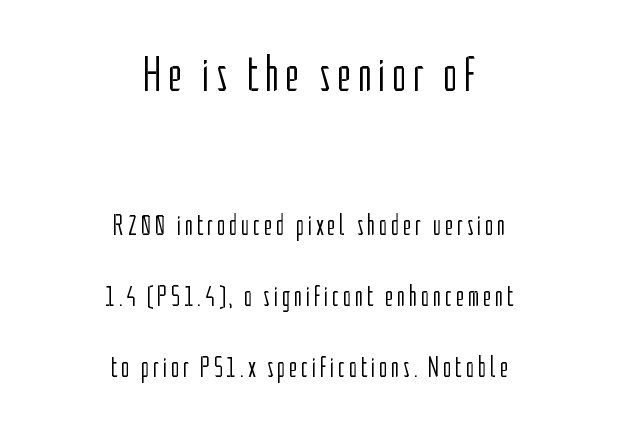
Q: Is the text bold? A: No.
Q: Is the text italic (slanted)? A: No, it is upright.
Q: Is the typeface a serif or a sans-serif typeface? A: Sans-serif.
Q: Is the text underlined? A: No.
Q: How is the paragraph aligned? A: Centered.
Q: Is the spacing between lines tight, normal or loose? A: Loose.
Q: Which block of text is set in a larger size, the first (top) or the second (bottom)? A: The first (top) one.
Q: Width (condensed, normal, or wide)? A: Condensed.
Q: Stroke contrast? A: Low.
Q: x-height? A: Medium.
Q: Monospaced? A: No.
